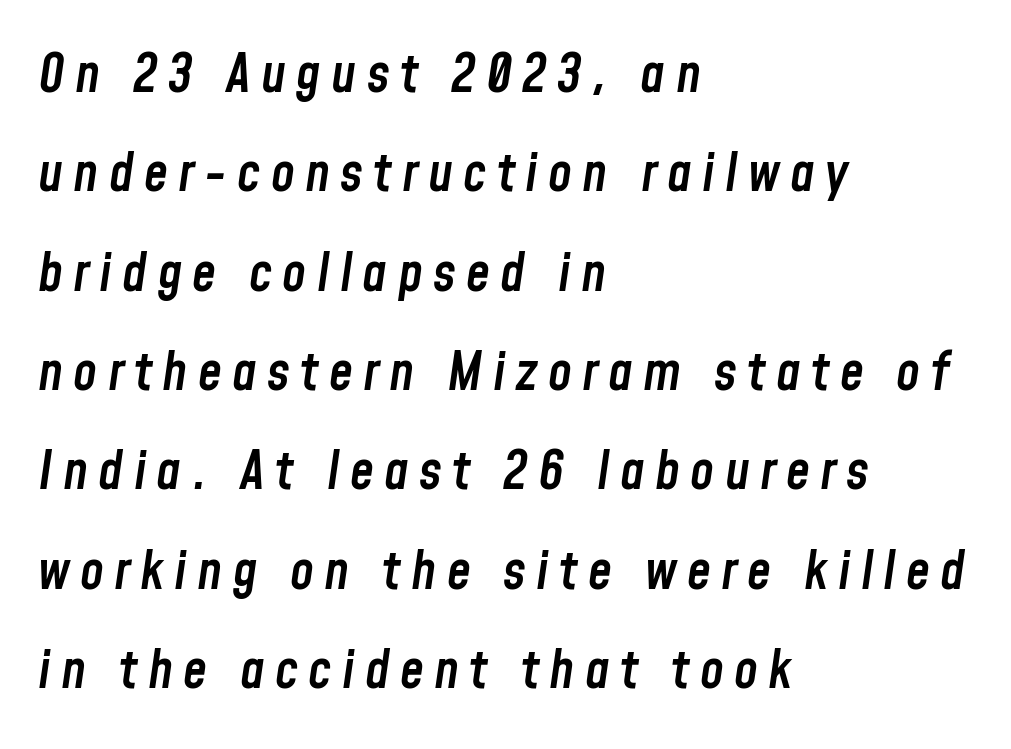
Caption: multi-line text, flush left, ragged right. These lines are rendered in a variable-pitch font. The face used here is a semibold: visibly heavier than regular, lighter than bold. The words here are not underlined. If you drew a line through each stem, it would be angled.
